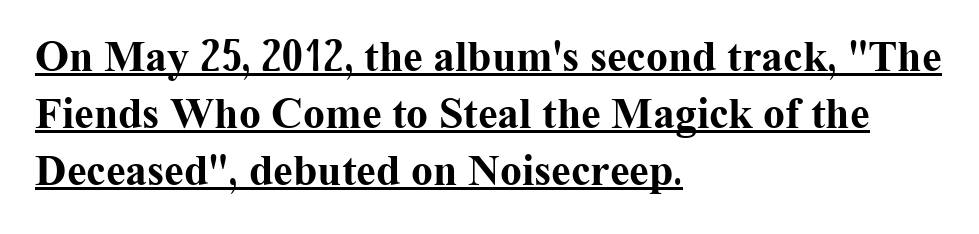
Tall strokes in this sample are plumb rather than angled. This rendering employs a face with finishing strokes, i.e., a serif. Underlined type. The letters advance in unequal steps, a hallmark of proportional type. Leading: standard. Compared with a centered layout, this one pins lines to the left instead.
